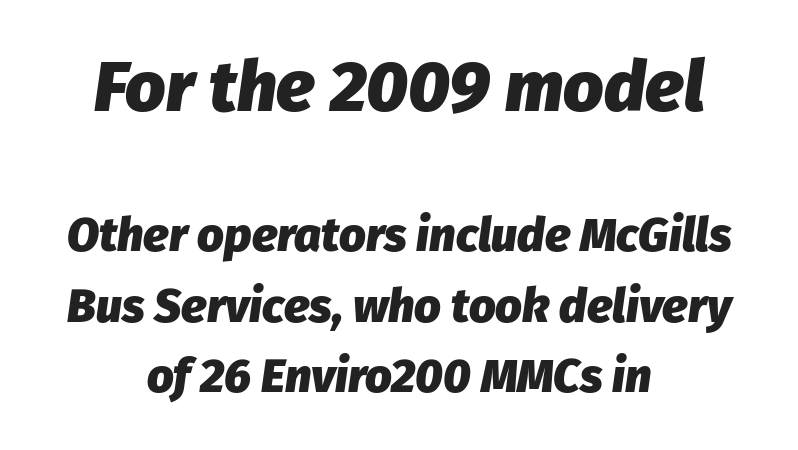
The image shows 71 px heavy type, italic (leaning right); set centered, normal line spacing (1.5x), normal letter spacing, not underlined; the first (top) block is 1.51x larger; low stroke contrast and a medium x-height.
